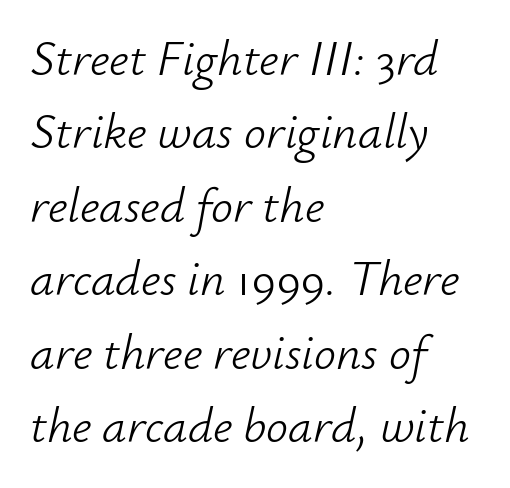
A light-to-regular cut is what we see here. Nobody touched the tracking dial on this one. The passage shown is not underscored anywhere. Regular leading.
